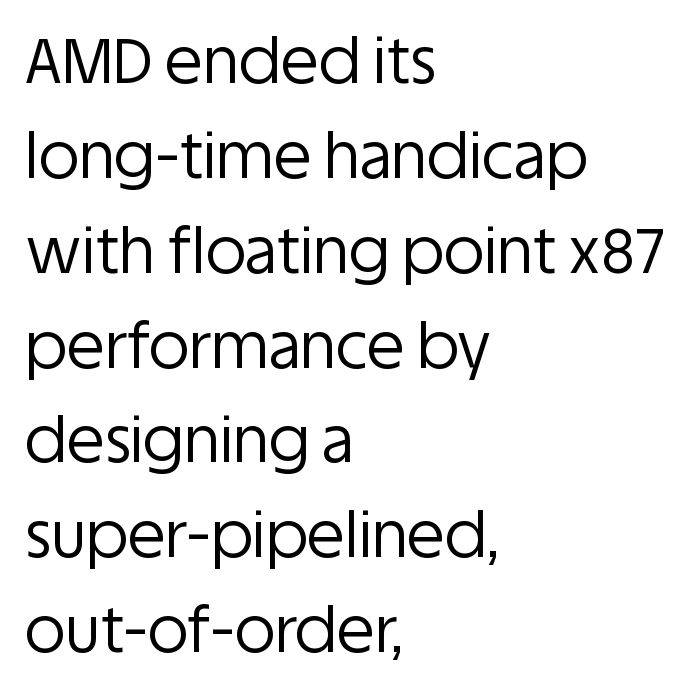
The image shows 62 px regular-weight sans-serif type, upright; set left-aligned, normal line spacing (1.53x), normal letter spacing, not underlined; low stroke contrast and a large x-height.
